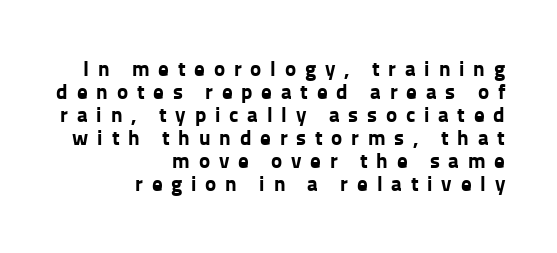
Every row of glyphs terminates at an identical x-position on the right. Nope, not italic — everything's standing straight. Check under the words: just untouched page. What weight is shown? A full bold with thick strokes.
